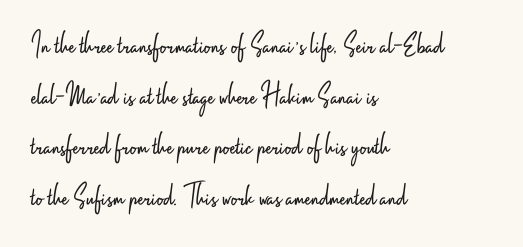
A clean baseline with only descenders dipping below it. This sample is left-justified, so line endings fall wherever the words run out. The type family on display is of the sans-serif kind.
